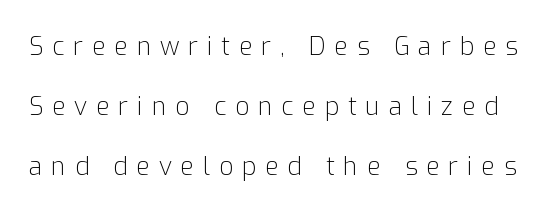
Is the type heavy? It reads as light-to-regular instead. Rule under the text: the space is simply empty. The gaps between neighbouring characters are conspicuously large. Posture: upright roman. Whoever set this chose breathing room over compactness in the vertical rhythm.
